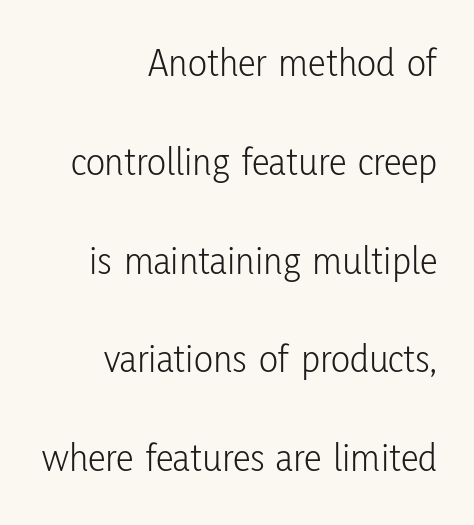
{"serif": "no", "italic": "no", "bold": "no", "weight": "light", "width": "condensed", "stroke_contrast": "low", "x_height": "medium", "monospaced": "no", "underline": "no", "align": "right", "line_spacing": "loose", "line_spacing_ratio": 2.47, "letter_spacing": "normal", "letter_spacing_em": 0.0, "glyph_px": 40}
